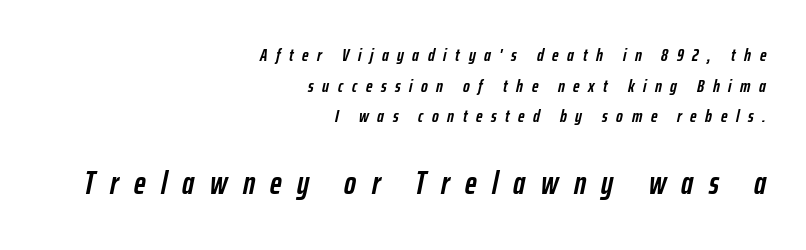
Q: Is the text bold? A: Yes.
Q: Is the text italic (slanted)? A: Yes, it leans right by about 12 degrees.
Q: Is the text underlined? A: No.
Q: How is the paragraph aligned? A: Right-aligned.
Q: Is the spacing between letters normal or unusually wide? A: Unusually wide.
Q: Is the spacing between lines tight, normal or loose? A: Normal.
Q: Which block of text is set in a larger size, the first (top) or the second (bottom)? A: The second (bottom) one.
Q: Width (condensed, normal, or wide)? A: Condensed.
Q: Stroke contrast? A: Low.
Q: x-height? A: Medium.
Q: Monospaced? A: No.
